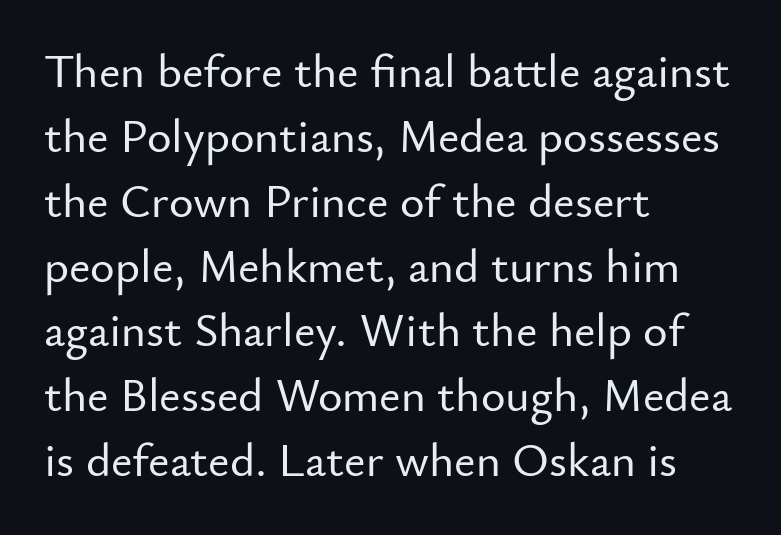
The axis of the letterforms is exactly vertical. Inter-character spacing is left at the font's built-in metrics. This sample keeps an unexceptional amount of space between lines. Has an underline been added? It has not. These lines are rendered in a variable-pitch font.
